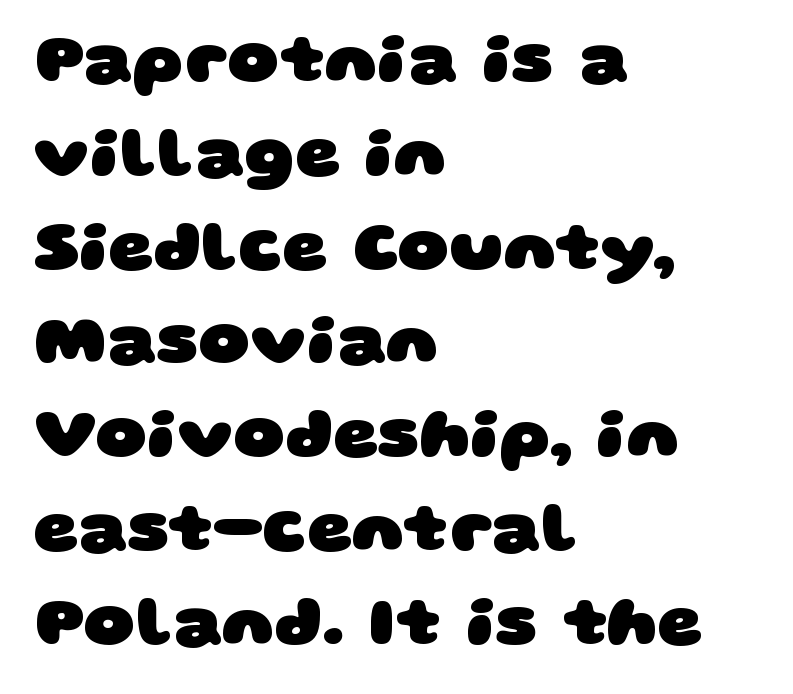
Check the space under the baseline: it is left empty. Looks like regular typesetting: each glyph gets only the width it needs. Does the leading feel generous? No, just average. Heavy, bold letterforms. Observe the absence of serifs on each vertical stroke in this sample.
